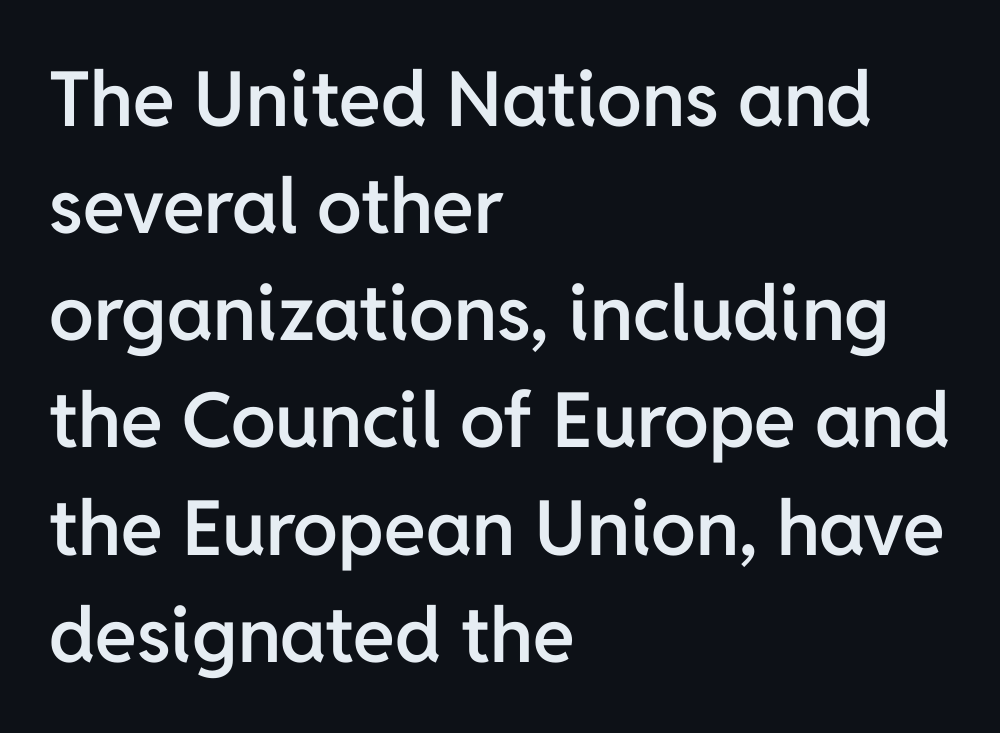
{"serif": "no", "italic": "no", "bold": "semi", "weight": "semibold", "width": "normal", "stroke_contrast": "low", "x_height": "medium", "monospaced": "no", "underline": "no", "align": "left", "line_spacing": "normal", "line_spacing_ratio": 1.41, "letter_spacing": "normal", "letter_spacing_em": 0.0, "glyph_px": 76}
